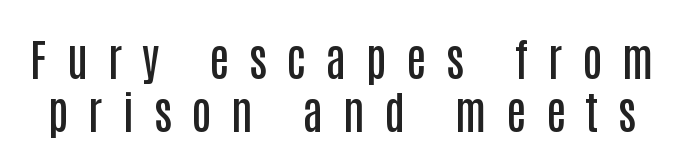
The image shows 45 px semibold, condensed sans-serif type, upright; set line spacing 1.18x, unusually wide letter spacing (+0.44 em), not underlined; low stroke contrast and a large x-height.
